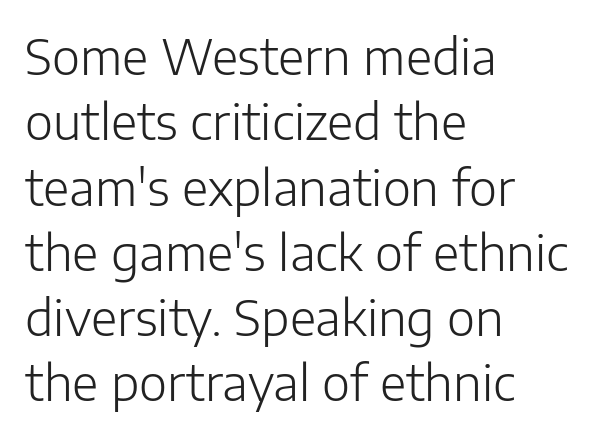
{"serif": "no", "italic": "no", "bold": "no", "weight": "light", "width": "normal", "stroke_contrast": "low", "x_height": "medium", "monospaced": "no", "underline": "no", "align": "left", "line_spacing": "normal", "line_spacing_ratio": 1.36, "letter_spacing": "normal", "letter_spacing_em": 0.0, "glyph_px": 48}
